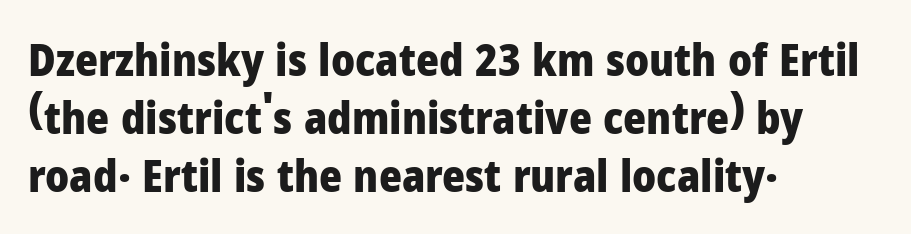
{"serif": "no", "italic": "no", "bold": "yes", "weight": "heavy", "width": "normal", "stroke_contrast": "low", "x_height": "medium", "monospaced": "no", "underline": "no", "align": "left", "line_spacing": "normal", "line_spacing_ratio": 1.32, "letter_spacing": "normal", "letter_spacing_em": 0.0, "glyph_px": 44}
